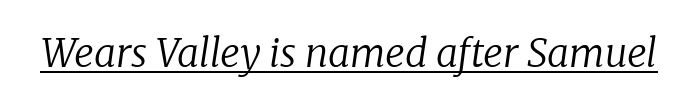
Q: Is the text bold? A: No.
Q: Is the text italic (slanted)? A: Yes, it leans right by about 8 degrees.
Q: Is the typeface a serif or a sans-serif typeface? A: Serif.
Q: Is the text underlined? A: Yes.
Q: Is the spacing between letters normal or unusually wide? A: Normal.
Q: Width (condensed, normal, or wide)? A: Normal.
Q: Stroke contrast? A: Low.
Q: x-height? A: Medium.
Q: Monospaced? A: No.
